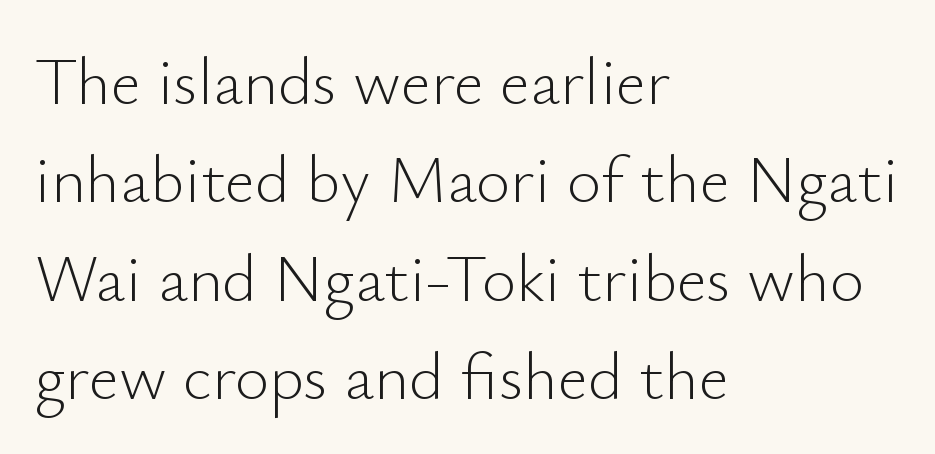
Q: Is the text bold? A: No.
Q: Is the text italic (slanted)? A: No, it is upright.
Q: Is the typeface a serif or a sans-serif typeface? A: Sans-serif.
Q: Is the text underlined? A: No.
Q: How is the paragraph aligned? A: Left-aligned.
Q: Is the spacing between letters normal or unusually wide? A: Normal.
Q: Is the spacing between lines tight, normal or loose? A: Normal.
Q: Width (condensed, normal, or wide)? A: Normal.
Q: Stroke contrast? A: Low.
Q: x-height? A: Small.
Q: Monospaced? A: No.
